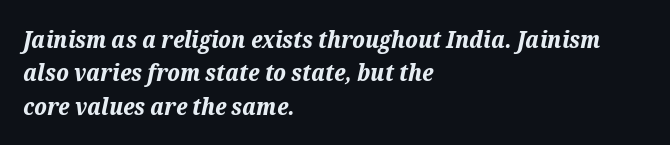
{"italic": "yes", "lean": "right", "slant_degrees": 12, "bold": "yes", "underline": "no", "align": "left", "line_spacing": "normal", "line_spacing_ratio": 1.45, "letter_spacing": "normal", "letter_spacing_em": 0.0, "glyph_px": 23}
